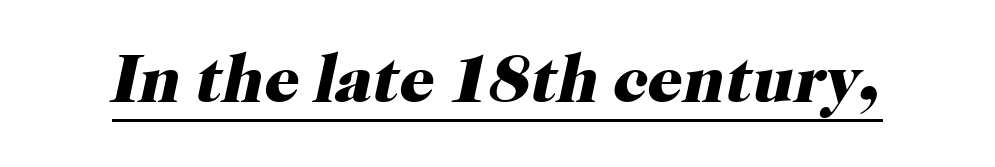
Between one letter and the next there's only the usual sliver of space. The letters are slanted; this is an italic face. Like a heading marked for emphasis, these lines bear an underscore. A serif font was chosen for this passage.
